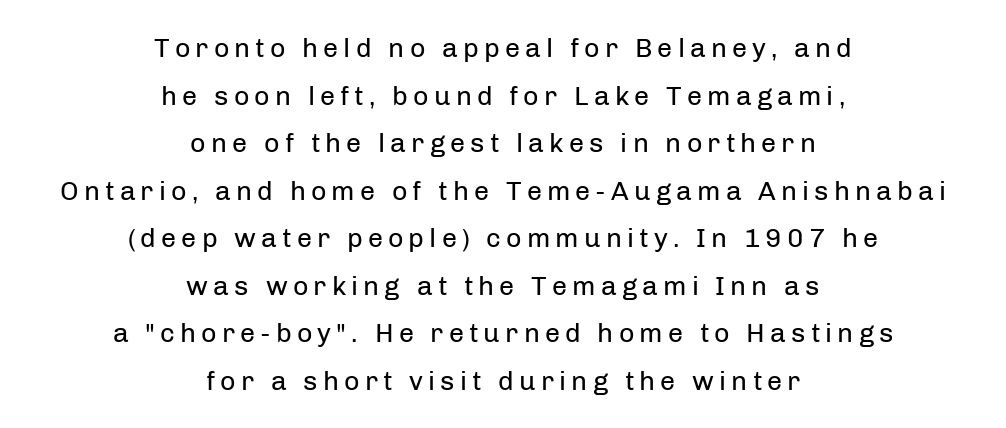
Q: Is the text bold? A: No.
Q: Is the text italic (slanted)? A: No, it is upright.
Q: Is the text underlined? A: No.
Q: How is the paragraph aligned? A: Centered.
